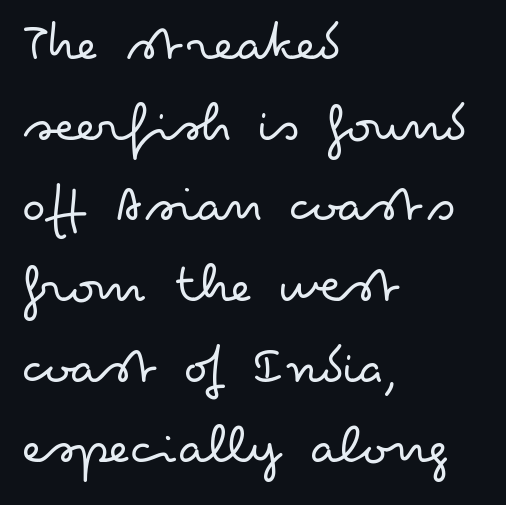
Compared with typical paragraphs, the rows here are spaced about the same. Each letter keeps its own natural width here, so spacing adapts to shape. Every stem runs plumb, perpendicular to the baseline. Compared with a centered layout, this one pins lines to the left instead.
